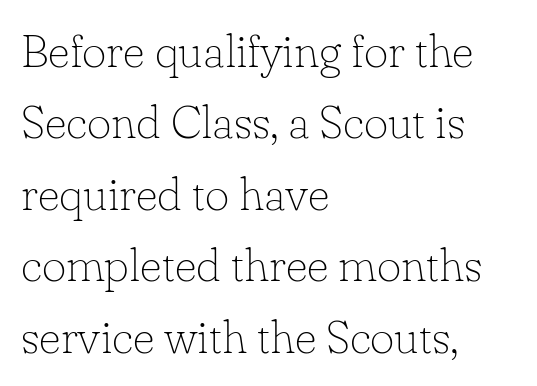
{"serif": "yes", "italic": "no", "bold": "no", "weight": "thin", "width": "normal", "stroke_contrast": "low", "x_height": "small", "monospaced": "no", "underline": "no", "align": "left", "line_spacing": "normal", "line_spacing_ratio": 1.52, "letter_spacing": "normal", "letter_spacing_em": 0.0, "glyph_px": 47}
